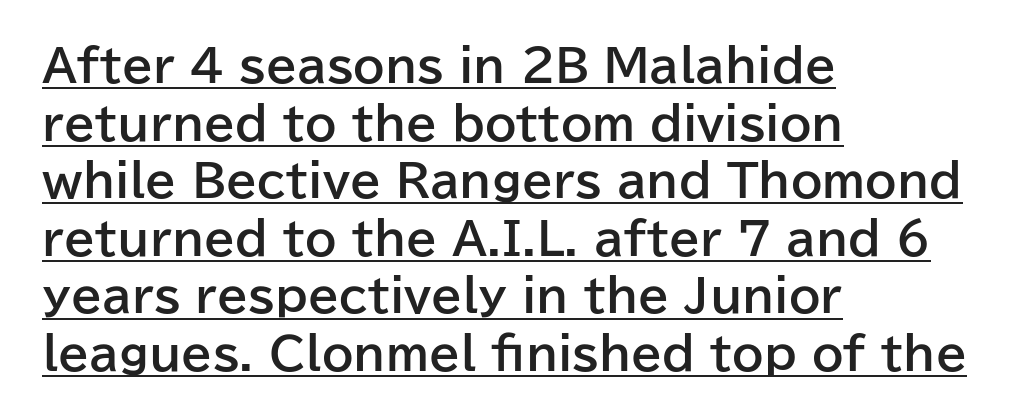
Q: Is the text bold? A: Yes.
Q: Is the text italic (slanted)? A: No, it is upright.
Q: Is the typeface a serif or a sans-serif typeface? A: Sans-serif.
Q: Is the text underlined? A: Yes.
Q: How is the paragraph aligned? A: Left-aligned.
Q: Is the spacing between letters normal or unusually wide? A: Normal.
Q: Is the spacing between lines tight, normal or loose? A: Normal.
Q: Width (condensed, normal, or wide)? A: Normal.
Q: Stroke contrast? A: Low.
Q: x-height? A: Medium.
Q: Monospaced? A: No.
